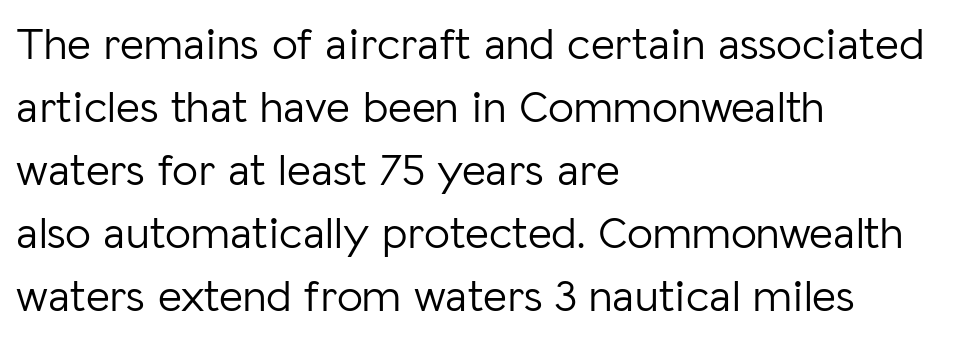
The font's upright variant was chosen for this text. Rows of type keep a routine distance in the vertical direction. Think of a printed novel: that variable character pitch is what you see here. Short and long lines alike share a common starting point at left. Check the space under the baseline: it is left empty. The letterforms sit shoulder to shoulder at normal distance.
